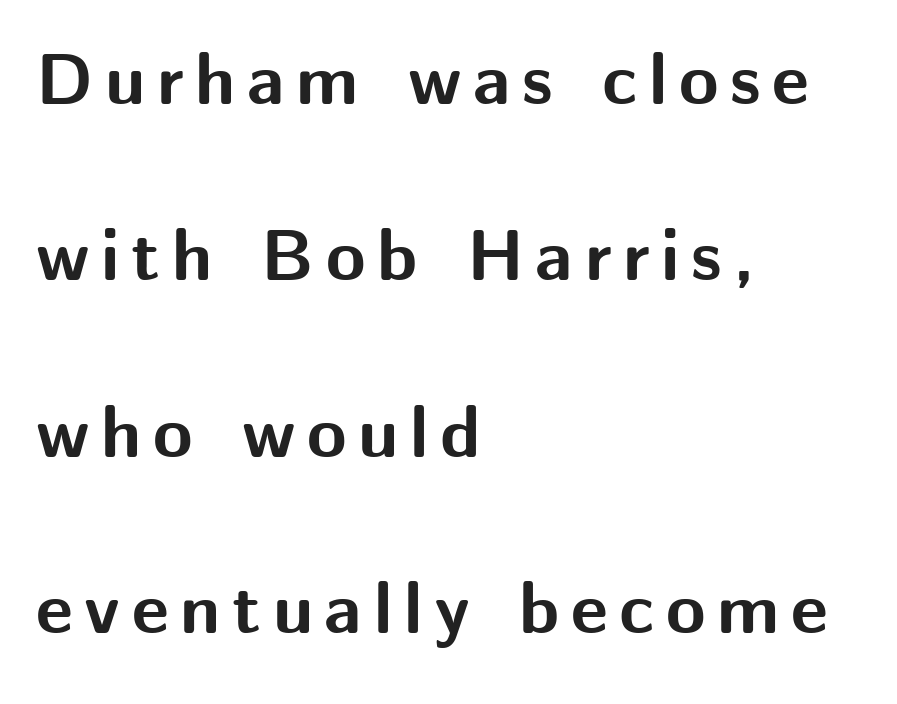
The rag falls on the right side of this text block. Does the leading feel generous? Absolutely, it's lavish. On the weight axis this lands at bold, roughly 700. The space beneath each line is pristine and unruled.
